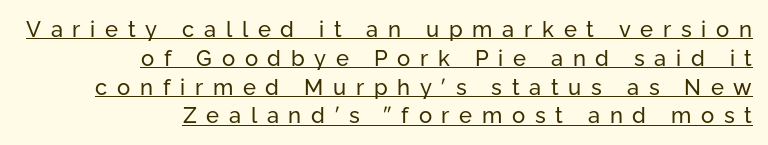
Q: Is the text bold? A: No.
Q: Is the text italic (slanted)? A: No, it is upright.
Q: Is the text underlined? A: Yes.
Q: How is the paragraph aligned? A: Right-aligned.
Q: Is the spacing between letters normal or unusually wide? A: Unusually wide.
Q: Is the spacing between lines tight, normal or loose? A: Normal.
